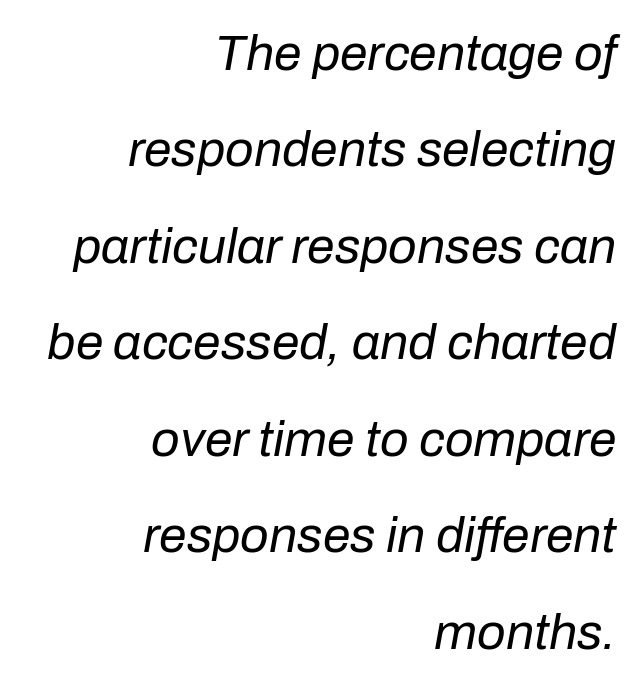
Quick note: interline space is abundant. Think of a printed novel: that variable character pitch is what you see here. Designer's note — italics engaged. Lines of text with bare space underneath. The lines are quadded right.
